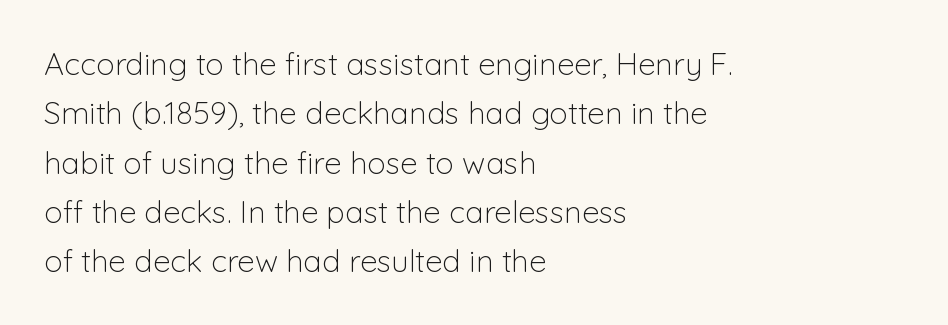
Tracking here is standard; glyphs follow each other at the usual distance. Unbolded letterforms with no extra heft. Serifs: no, the terminals of the letterforms are clean. Leading matches the norm, producing a regular column. This rendering uses left alignment, leaving the right contour irregular. Clear beneath every line of the passage.
